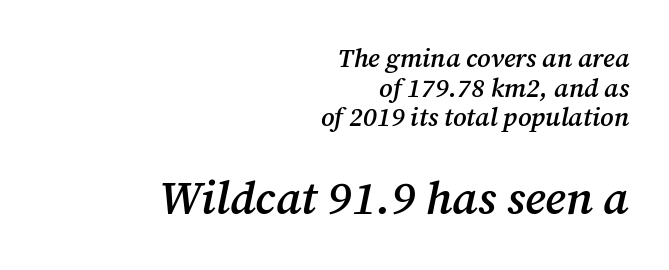
This sample uses an oblique cut, with every glyph tilted off the vertical. The rendering shows small feet on the letterforms — a serif design. Strokes here are thickened, but only to semibold level. Horizontally, the lines are justified to the trailing edge only. Nobody drew a line under any word here.
